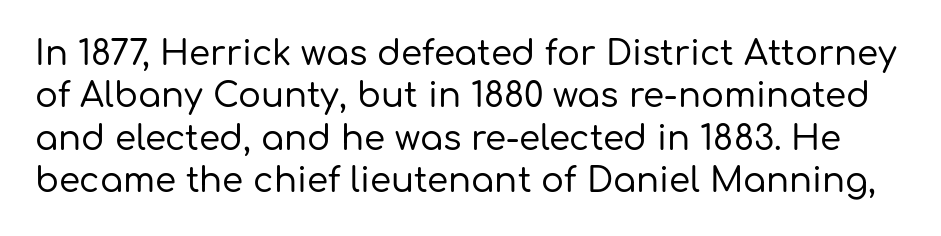
The image shows 34 px sans-serif type, upright; set normal line spacing (1.25x), normal letter spacing, not underlined; low stroke contrast and a medium x-height.
